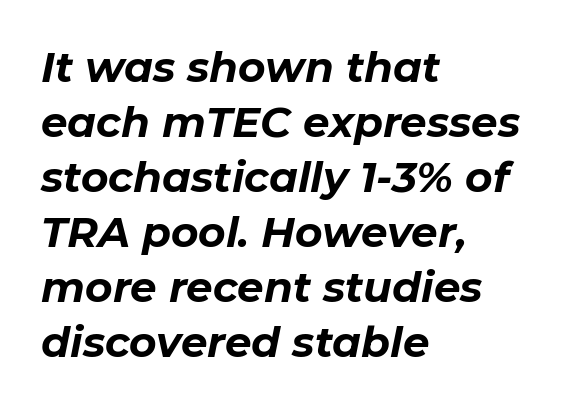
The image shows 42 px bold type, italic (leaning right); set left-aligned, normal line spacing (1.31x), normal letter spacing, not underlined; low stroke contrast and a medium x-height.
